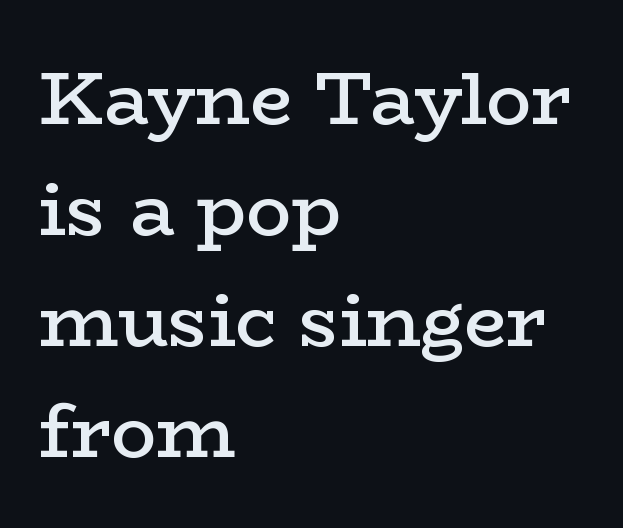
The characters look somewhat weighty, a semibold short of true bold. Short and long lines alike share a common starting point at left. Words float on clear page, feet unadorned. Words appear dense and cohesive because spacing is normal.
